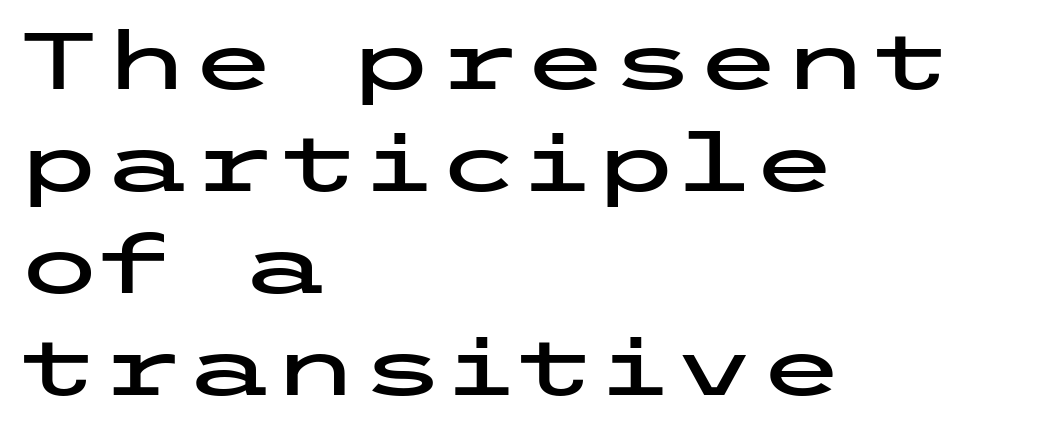
The image shows 79 px wide sans-serif type, upright; set left-aligned, normal line spacing (1.29x), normal letter spacing, not underlined; low stroke contrast and a medium x-height.
